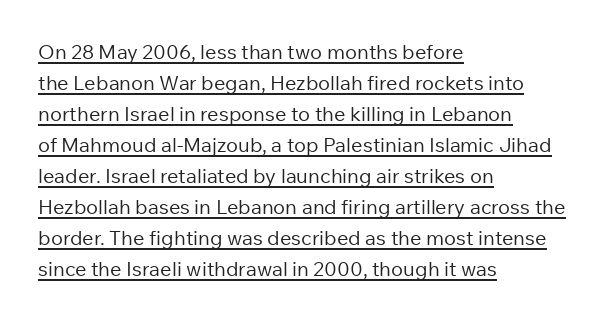
The image shows 20 px text type, upright; set left-aligned, normal line spacing (1.55x), normal letter spacing, underlined.
